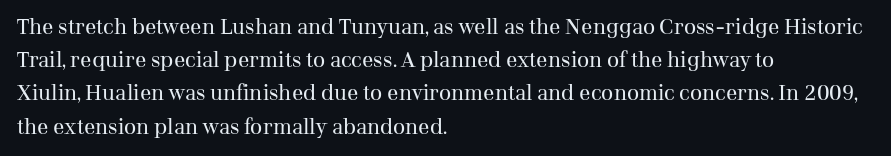
The image shows 21 px text type, upright; set left-aligned, normal line spacing (1.58x), normal letter spacing, not underlined.
